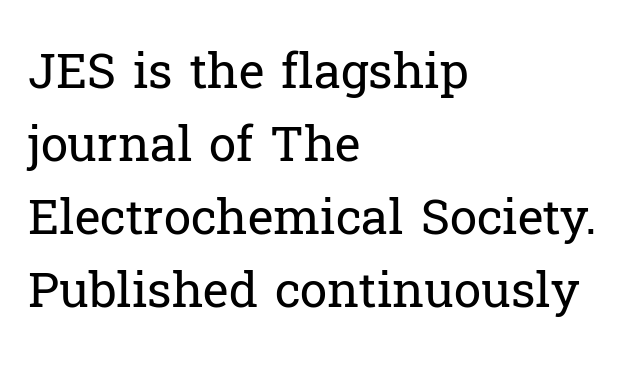
Q: Is the text bold? A: No.
Q: Is the text italic (slanted)? A: No, it is upright.
Q: Is the typeface a serif or a sans-serif typeface? A: Serif.
Q: Is the text underlined? A: No.
Q: How is the paragraph aligned? A: Left-aligned.
Q: Is the spacing between letters normal or unusually wide? A: Normal.
Q: Is the spacing between lines tight, normal or loose? A: Normal.
Q: Width (condensed, normal, or wide)? A: Normal.
Q: Stroke contrast? A: Low.
Q: x-height? A: Medium.
Q: Monospaced? A: No.
